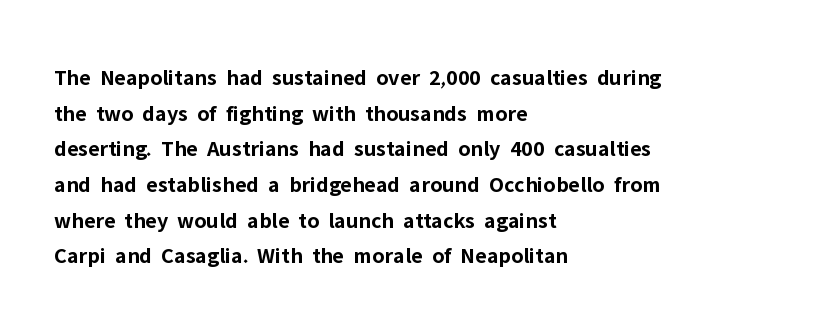
Is the block centered? No — it sits flush against the left margin. A full-strength bold gives these letters their thick strokes. The zone under the glyphs is completely vacant. This sample uses an upright cut, with every glyph sitting square on the baseline. The passage shown has conventional tracking throughout. The line-height multiplier appears to be the usual default.
